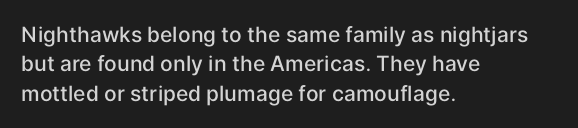
The image shows 21 px text type, upright; set left-aligned, normal line spacing (1.4x), normal letter spacing, not underlined.
